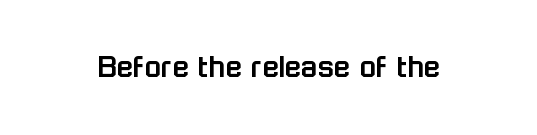
{"serif": "no", "italic": "no", "width": "normal", "stroke_contrast": "low", "x_height": "medium", "monospaced": "no", "underline": "no", "letter_spacing": "normal", "letter_spacing_em": 0.0, "glyph_px": 34}
